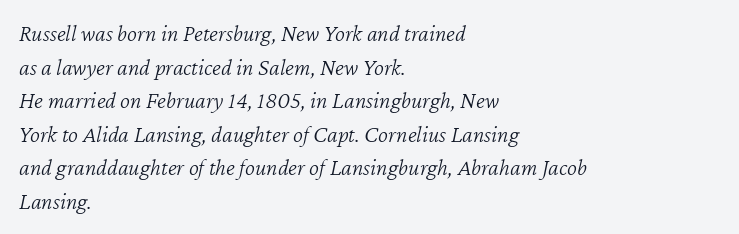
The image shows 24 px text type, italic (leaning right); set left-aligned, normal line spacing (1.4x), normal letter spacing, not underlined.
